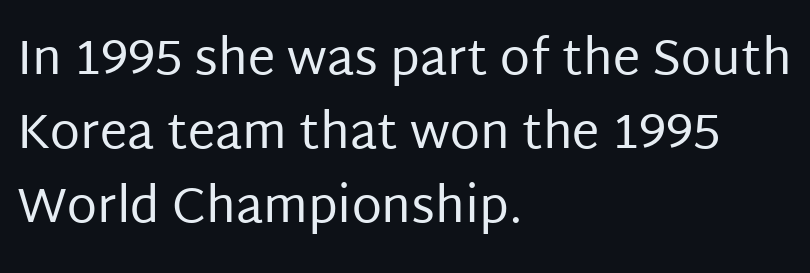
Q: Is the text bold? A: No.
Q: Is the text italic (slanted)? A: No, it is upright.
Q: Is the typeface a serif or a sans-serif typeface? A: Sans-serif.
Q: Is the text underlined? A: No.
Q: How is the paragraph aligned? A: Left-aligned.
Q: Is the spacing between letters normal or unusually wide? A: Normal.
Q: Is the spacing between lines tight, normal or loose? A: Normal.
Q: Width (condensed, normal, or wide)? A: Normal.
Q: Stroke contrast? A: Low.
Q: x-height? A: Large.
Q: Monospaced? A: No.
